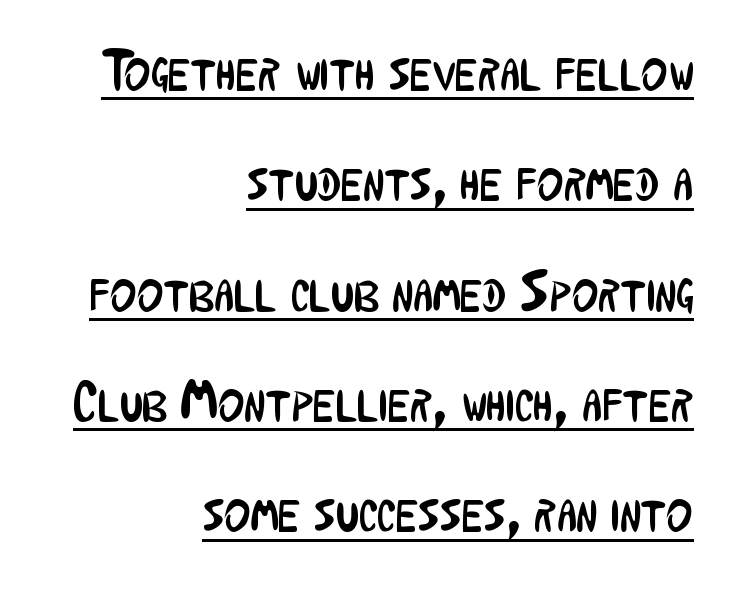
{"serif": "no", "italic": "no", "bold": "no", "weight": "regular", "width": "condensed", "stroke_contrast": "low", "x_height": "medium", "monospaced": "no", "underline": "yes", "align": "right", "line_spacing": "loose", "line_spacing_ratio": 1.97, "letter_spacing": "normal", "letter_spacing_em": 0.0, "glyph_px": 56}
